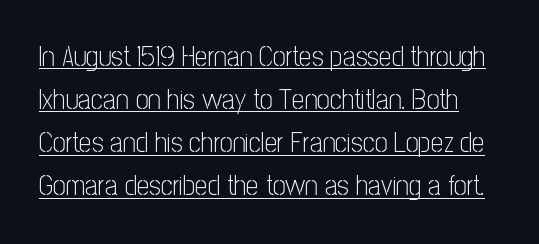
The image shows 28 px light, condensed sans-serif type, upright; set normal line spacing (1.54x), normal letter spacing, underlined; low stroke contrast and a medium x-height.
